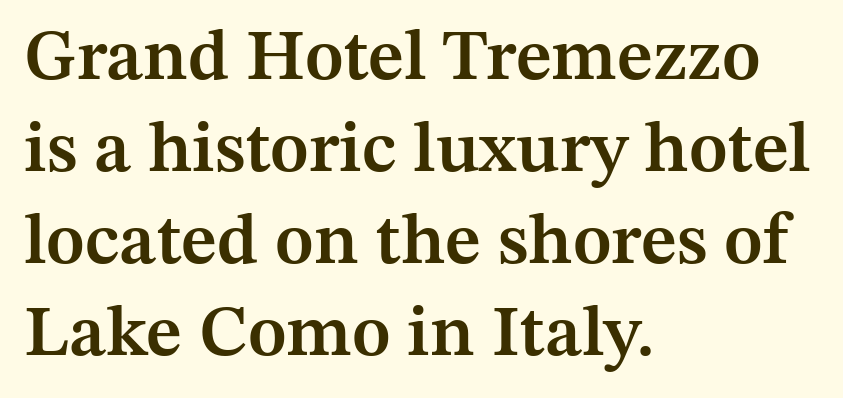
Q: Is the text bold? A: Semi-bold.
Q: Is the text italic (slanted)? A: No, it is upright.
Q: Is the typeface a serif or a sans-serif typeface? A: Serif.
Q: Is the text underlined? A: No.
Q: How is the paragraph aligned? A: Left-aligned.
Q: Is the spacing between letters normal or unusually wide? A: Normal.
Q: Is the spacing between lines tight, normal or loose? A: Normal.
Q: Width (condensed, normal, or wide)? A: Normal.
Q: Stroke contrast? A: Medium.
Q: x-height? A: Medium.
Q: Monospaced? A: No.
